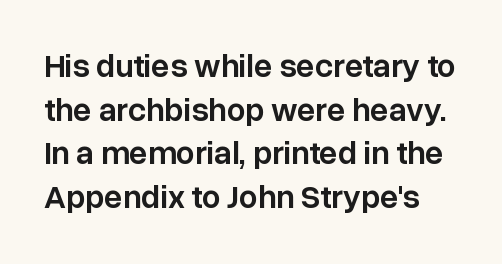
The image shows 33 px semibold sans-serif type, upright; set normal line spacing (1.32x), normal letter spacing, not underlined; low stroke contrast and a medium x-height.
